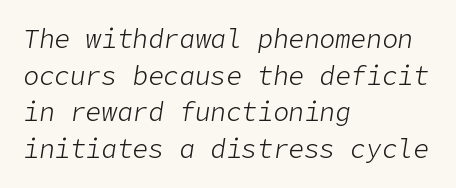
The image shows 26 px text type, italic (leaning right); set left-aligned, normal line spacing (1.41x), normal letter spacing, not underlined.
